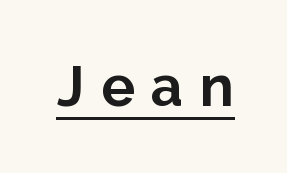
Beneath each row of characters lies a ruled line. The face used here is rendered with a markedly widened letterfit. In terms of letterform style, serifs are entirely absent. The letters advance in unequal steps, a hallmark of proportional type.
